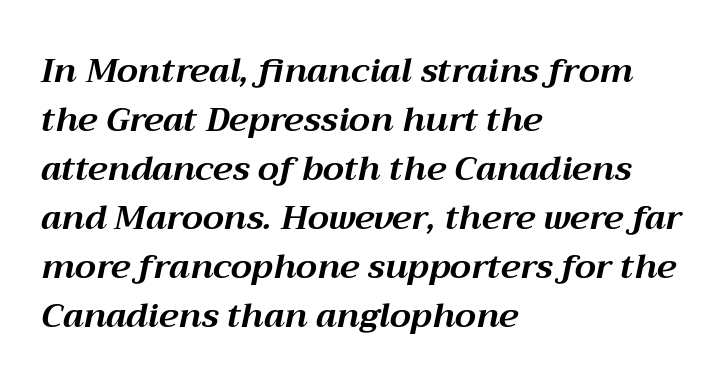
Q: Is the text bold? A: Yes.
Q: Is the text italic (slanted)? A: Yes, it leans right by about 12 degrees.
Q: Is the text underlined? A: No.
Q: How is the paragraph aligned? A: Left-aligned.
Q: Is the spacing between letters normal or unusually wide? A: Normal.
Q: Is the spacing between lines tight, normal or loose? A: Normal.
Q: Width (condensed, normal, or wide)? A: Normal.
Q: Stroke contrast? A: Medium.
Q: x-height? A: Medium.
Q: Monospaced? A: No.
